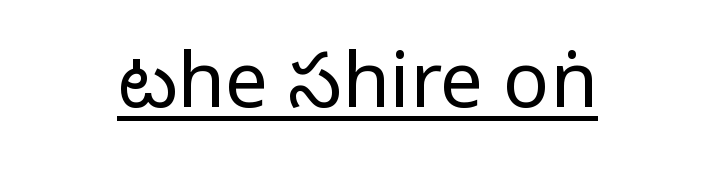
Has an underline been added? It has. The passage shown is typeset with a sans-serif family. The font's upright variant was chosen for this text. Stem width sits at or under what a default text font uses. Compared with a flush-left layout, this one balances lines on the center instead. Nothing unusual about the tracking: characters are spaced as the font intends.
